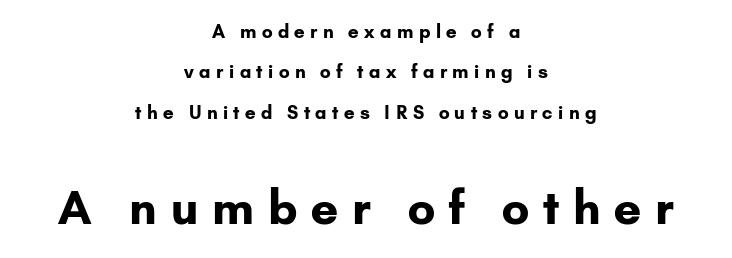
The setting favours the middle, as headings and verse often do. The passage shown is not underscored anywhere. Stroke terminals: plain, sans-serif. A typesetter would call this proportional, since set widths differ per character.
